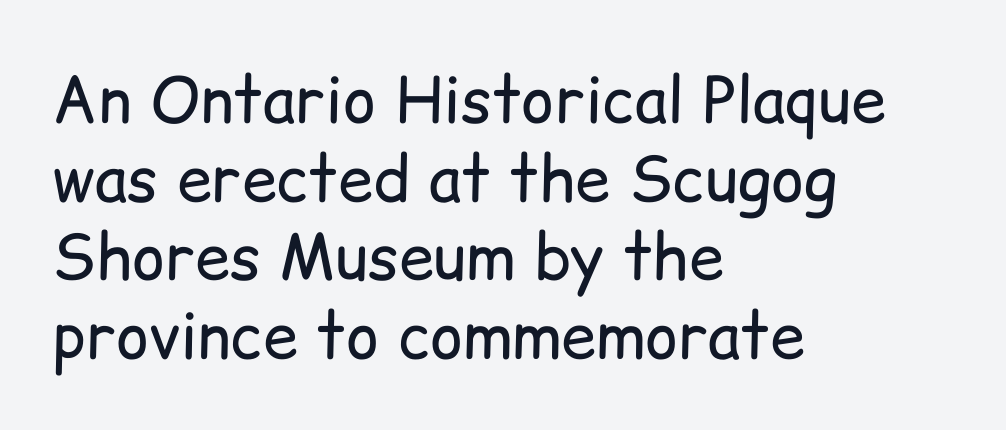
Check the space under the baseline: it is left empty. Stems here are at most as thick as an everyday book face. Italic? Not at all — the glyphs are vertical. Vertically, the passage feels balanced, rows spaced as you'd expect. Stroke terminals: plain, sans-serif.
